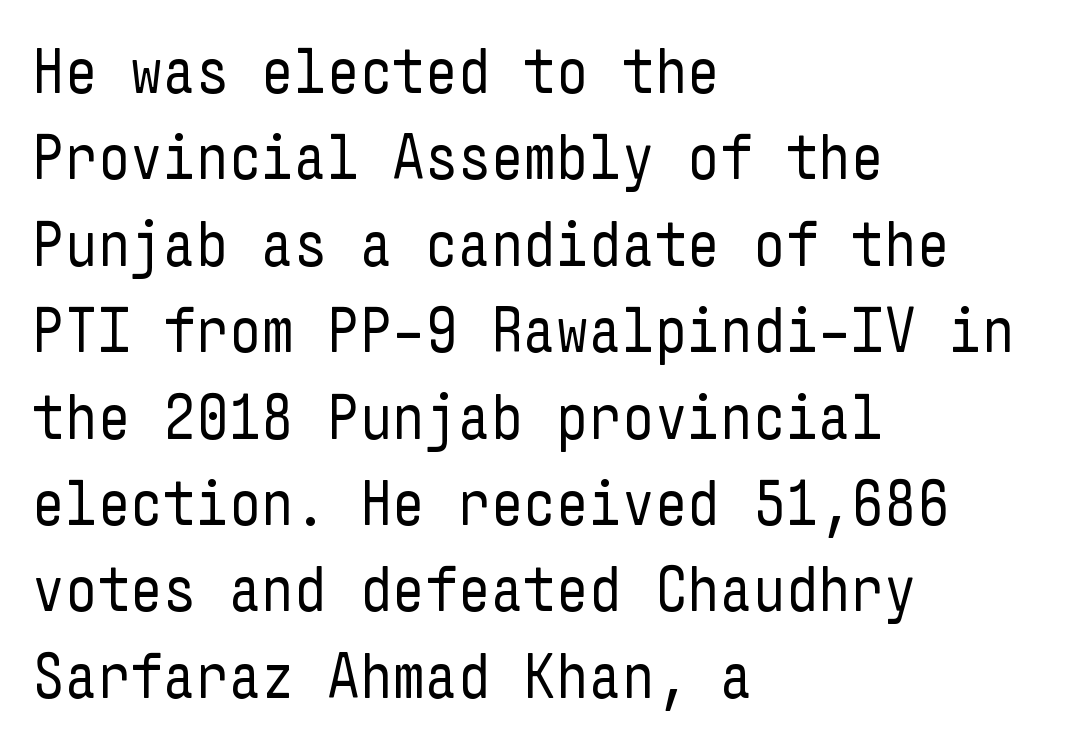
Q: Is the text bold? A: No.
Q: Is the text italic (slanted)? A: No, it is upright.
Q: Is the typeface a serif or a sans-serif typeface? A: Sans-serif.
Q: Is the text underlined? A: No.
Q: How is the paragraph aligned? A: Left-aligned.
Q: Is the spacing between letters normal or unusually wide? A: Normal.
Q: Is the spacing between lines tight, normal or loose? A: Normal.
Q: Width (condensed, normal, or wide)? A: Condensed.
Q: Stroke contrast? A: Low.
Q: x-height? A: Medium.
